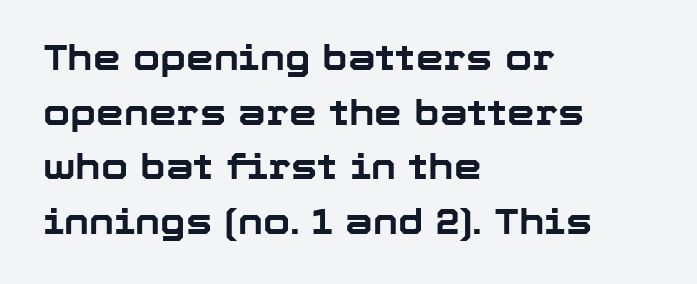
The image shows 35 px bold sans-serif type, upright; set left-aligned, normal line spacing (1.56x), normal letter spacing, not underlined; low stroke contrast and a medium x-height.
